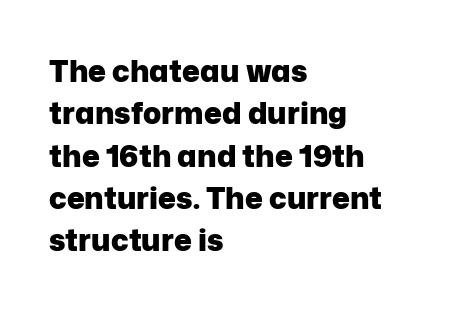
{"serif": "no", "italic": "no", "bold": "yes", "weight": "heavy", "width": "normal", "stroke_contrast": "low", "x_height": "medium", "monospaced": "no", "underline": "no", "align": "left", "line_spacing": "normal", "line_spacing_ratio": 1.41, "letter_spacing": "normal", "letter_spacing_em": 0.0, "glyph_px": 30}
